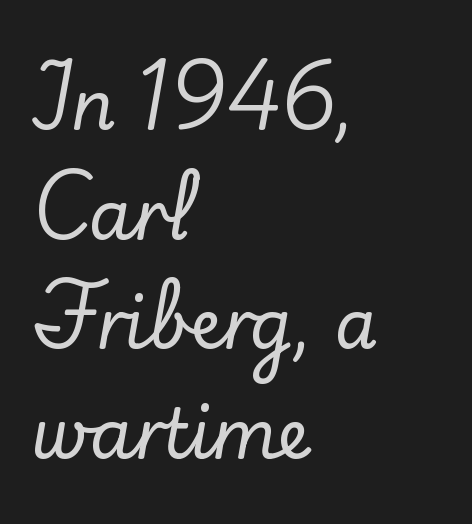
You could not count columns in this text — the font is proportionally spaced. Interline gaps are of average width in this sample. The typeface chosen for these lines features serifs. Words appear dense and cohesive because spacing is normal.
